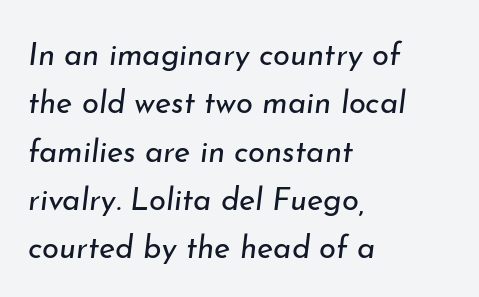
{"italic": "yes", "lean": "right", "slant_degrees": 7, "bold": "no", "weight": "regular", "width": "normal", "stroke_contrast": "low", "x_height": "small", "monospaced": "no", "underline": "no", "align": "left", "line_spacing": "normal", "line_spacing_ratio": 1.56, "letter_spacing": "normal", "letter_spacing_em": 0.0, "glyph_px": 31}
